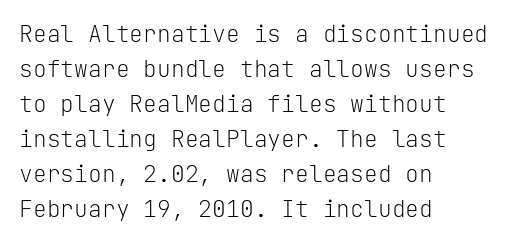
Q: Is the text bold? A: No.
Q: Is the text italic (slanted)? A: No, it is upright.
Q: Is the text underlined? A: No.
Q: How is the paragraph aligned? A: Left-aligned.
Q: Is the spacing between letters normal or unusually wide? A: Normal.
Q: Is the spacing between lines tight, normal or loose? A: Normal.
